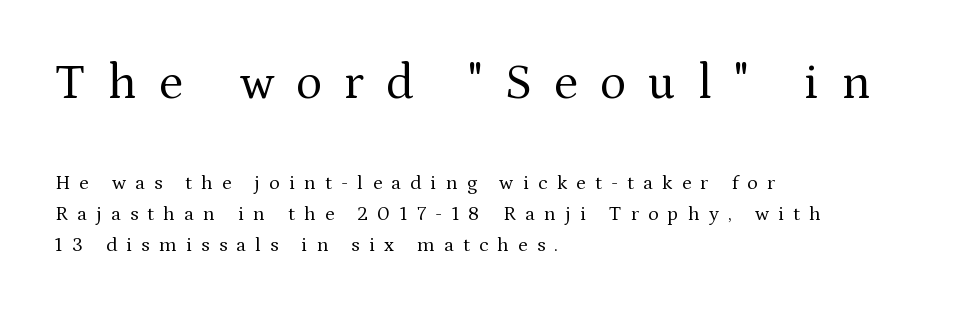
{"serif": "yes", "italic": "no", "bold": "no", "weight": "regular", "width": "normal", "stroke_contrast": "medium", "x_height": "medium", "monospaced": "no", "underline": "no", "align": "left", "line_spacing": "normal", "line_spacing_ratio": 1.56, "letter_spacing": "wide", "letter_spacing_em": 0.46, "larger_block": "first", "size_ratio": 2.45, "glyph_px": 49}
